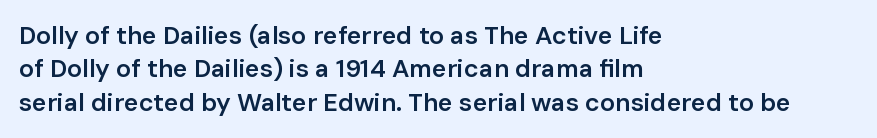
{"italic": "no", "bold": "semi", "underline": "no", "align": "left", "line_spacing": "normal", "line_spacing_ratio": 1.34, "letter_spacing": "normal", "letter_spacing_em": 0.0, "glyph_px": 25}
